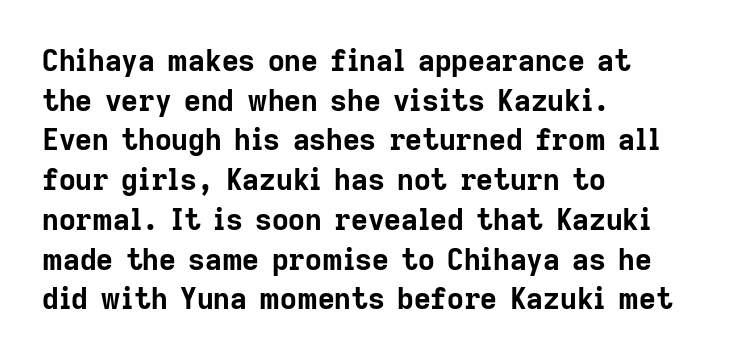
Q: Is the text bold? A: Yes.
Q: Is the text italic (slanted)? A: No, it is upright.
Q: Is the typeface a serif or a sans-serif typeface? A: Sans-serif.
Q: Is the text underlined? A: No.
Q: How is the paragraph aligned? A: Left-aligned.
Q: Is the spacing between letters normal or unusually wide? A: Normal.
Q: Is the spacing between lines tight, normal or loose? A: Normal.
Q: Width (condensed, normal, or wide)? A: Normal.
Q: Stroke contrast? A: Low.
Q: x-height? A: Medium.
Q: Monospaced? A: No.
